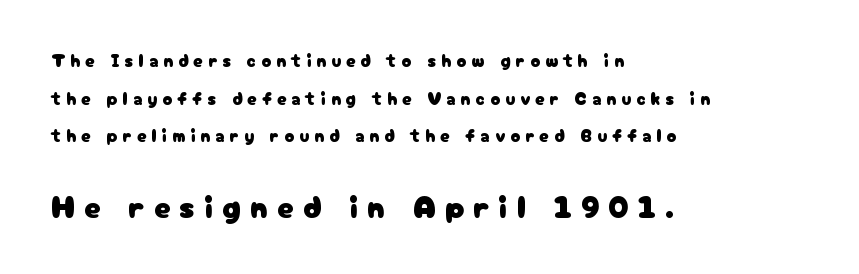
{"serif": "no", "italic": "no", "width": "normal", "stroke_contrast": "low", "x_height": "medium", "monospaced": "no", "underline": "no", "align": "left", "line_spacing": "loose", "line_spacing_ratio": 2.09, "letter_spacing": "wide", "letter_spacing_em": 0.29, "larger_block": "second", "size_ratio": 1.78, "glyph_px": 32}
